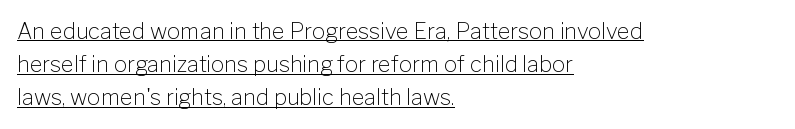
Q: Is the text bold? A: No.
Q: Is the text italic (slanted)? A: No, it is upright.
Q: Is the text underlined? A: Yes.
Q: How is the paragraph aligned? A: Left-aligned.
Q: Is the spacing between letters normal or unusually wide? A: Normal.
Q: Is the spacing between lines tight, normal or loose? A: Normal.
